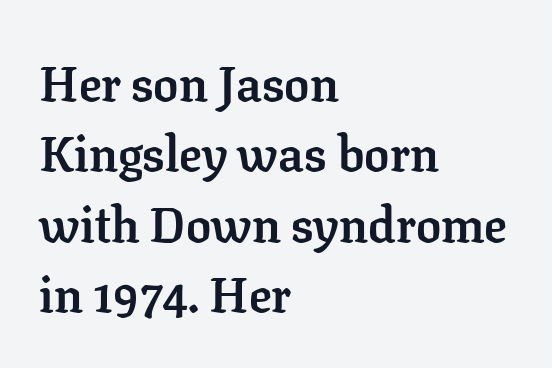
Q: Is the text bold? A: Yes.
Q: Is the text italic (slanted)? A: No, it is upright.
Q: Is the typeface a serif or a sans-serif typeface? A: Serif.
Q: Is the text underlined? A: No.
Q: How is the paragraph aligned? A: Left-aligned.
Q: Is the spacing between letters normal or unusually wide? A: Normal.
Q: Is the spacing between lines tight, normal or loose? A: Normal.
Q: Width (condensed, normal, or wide)? A: Normal.
Q: Stroke contrast? A: Low.
Q: x-height? A: Medium.
Q: Monospaced? A: No.
